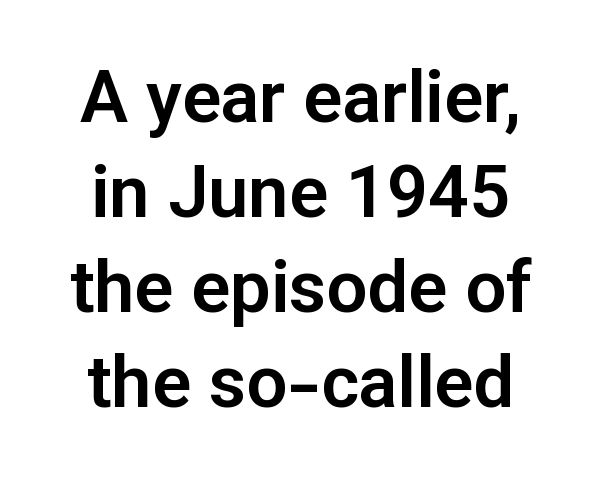
The passage shown is typeset with a sans-serif family. Each letter keeps its own natural width here, so spacing adapts to shape. Do the letters lean? They stand straight. This rendering leaves character spacing at its baseline value. Regarding leading, the lines here are spaced in the standard way.
